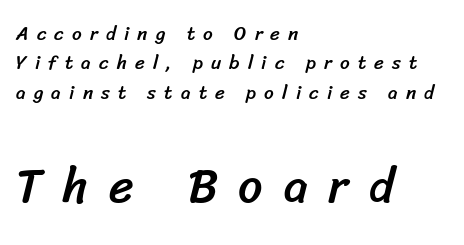
Q: Is the typeface a serif or a sans-serif typeface? A: Sans-serif.
Q: Is the text underlined? A: No.
Q: How is the paragraph aligned? A: Left-aligned.
Q: Is the spacing between letters normal or unusually wide? A: Unusually wide.
Q: Is the spacing between lines tight, normal or loose? A: Normal.
Q: Which block of text is set in a larger size, the first (top) or the second (bottom)? A: The second (bottom) one.
Q: Width (condensed, normal, or wide)? A: Normal.
Q: Stroke contrast? A: Low.
Q: x-height? A: Medium.
Q: Monospaced? A: No.
